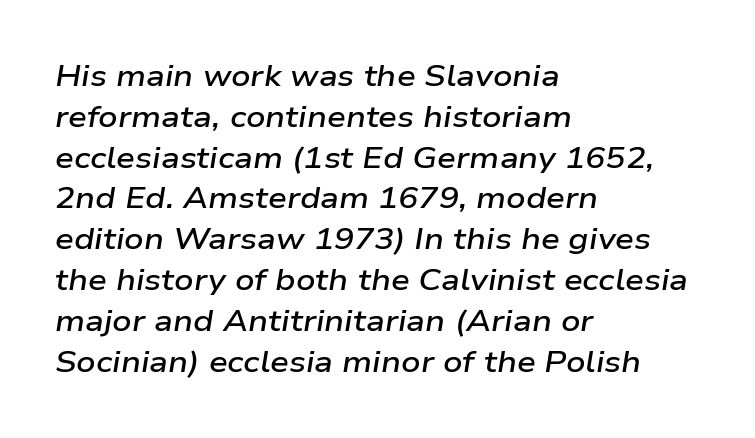
{"italic": "yes", "lean": "right", "slant_degrees": 9, "bold": "semi", "weight": "semibold", "width": "wide", "stroke_contrast": "low", "x_height": "medium", "monospaced": "no", "underline": "no", "align": "left", "line_spacing": "normal", "line_spacing_ratio": 1.36, "letter_spacing": "normal", "letter_spacing_em": 0.0, "glyph_px": 30}
